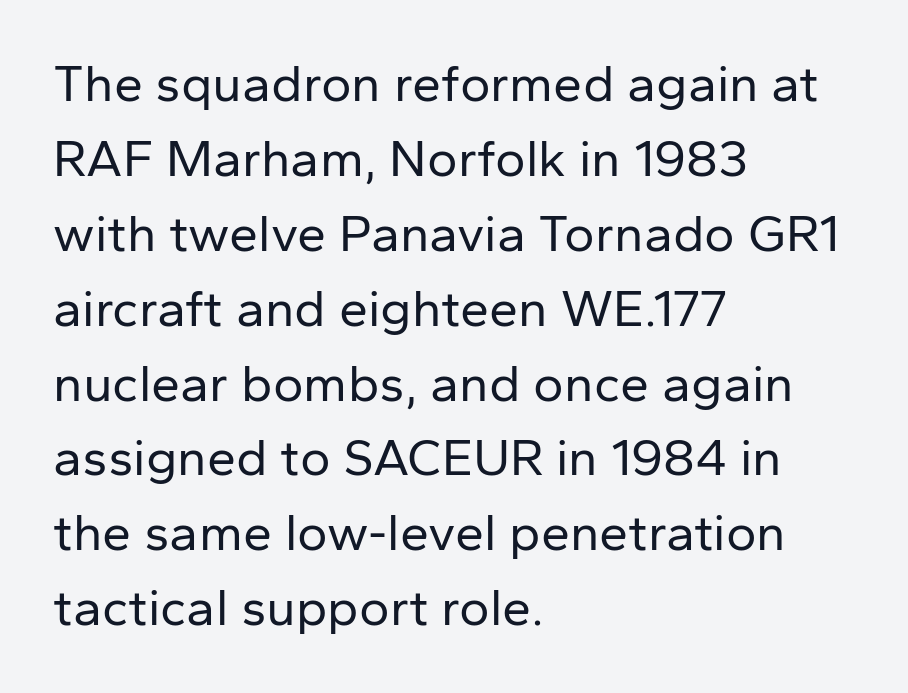
Q: Is the text bold? A: No.
Q: Is the text italic (slanted)? A: No, it is upright.
Q: Is the typeface a serif or a sans-serif typeface? A: Sans-serif.
Q: Is the text underlined? A: No.
Q: How is the paragraph aligned? A: Left-aligned.
Q: Is the spacing between letters normal or unusually wide? A: Normal.
Q: Is the spacing between lines tight, normal or loose? A: Normal.
Q: Width (condensed, normal, or wide)? A: Normal.
Q: Stroke contrast? A: Low.
Q: x-height? A: Medium.
Q: Monospaced? A: No.
